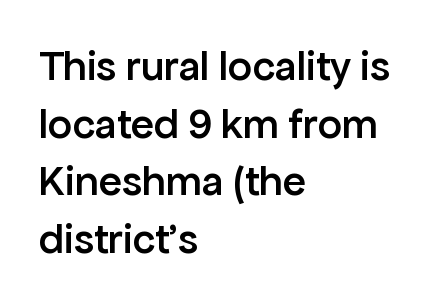
The image shows 43 px semibold sans-serif type, upright; set left-aligned, normal line spacing (1.34x), normal letter spacing, not underlined; low stroke contrast and a medium x-height.
